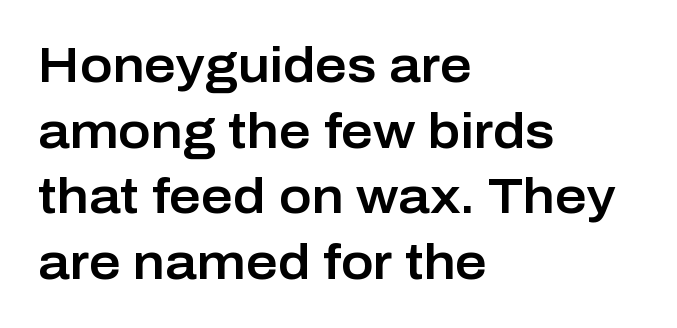
Q: Is the text italic (slanted)? A: No, it is upright.
Q: Is the typeface a serif or a sans-serif typeface? A: Sans-serif.
Q: Is the text underlined? A: No.
Q: How is the paragraph aligned? A: Left-aligned.
Q: Is the spacing between letters normal or unusually wide? A: Normal.
Q: Is the spacing between lines tight, normal or loose? A: Normal.
Q: Width (condensed, normal, or wide)? A: Normal.
Q: Stroke contrast? A: Low.
Q: x-height? A: Medium.
Q: Monospaced? A: No.
